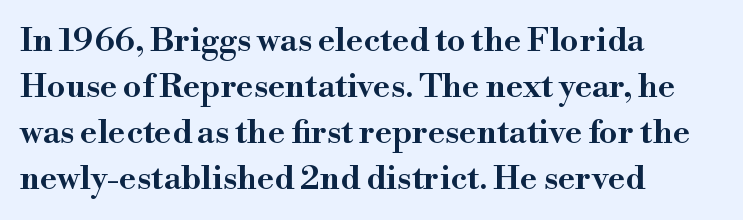
{"serif": "yes", "italic": "no", "width": "wide", "stroke_contrast": "high", "x_height": "small", "monospaced": "no", "underline": "no", "align": "left", "line_spacing": "normal", "line_spacing_ratio": 1.39, "letter_spacing": "normal", "letter_spacing_em": 0.0, "glyph_px": 33}
